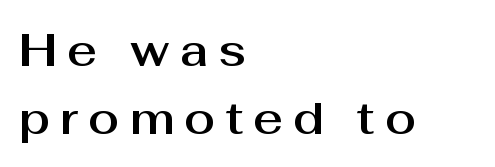
{"serif": "no", "italic": "no", "width": "normal", "stroke_contrast": "medium", "x_height": "medium", "monospaced": "no", "underline": "no", "align": "left", "line_spacing": "normal", "line_spacing_ratio": 1.47, "letter_spacing": "wide", "letter_spacing_em": 0.21, "glyph_px": 46}
